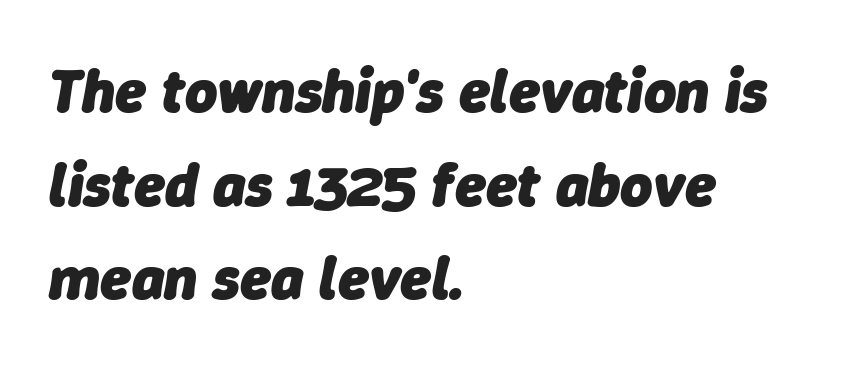
The strokes are fattened all the way to bold. Each letter keeps its own natural width here, so spacing adapts to shape. The line texture is even and compact thanks to regular tracking. Observe the lean: these are italic letterforms. Descender tails drop into unmarked territory. How would I describe the line gaps? Plain and ordinary.
